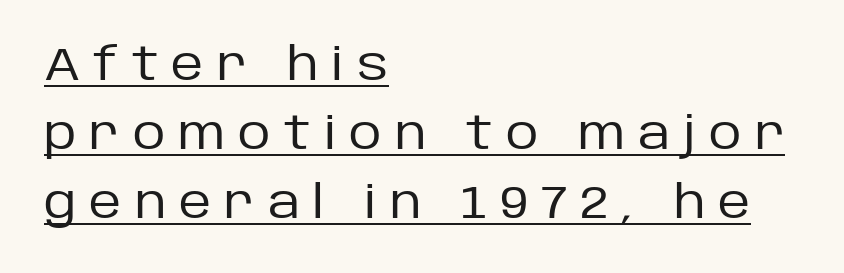
Q: Is the text bold? A: No.
Q: Is the text italic (slanted)? A: No, it is upright.
Q: Is the typeface a serif or a sans-serif typeface? A: Sans-serif.
Q: Is the text underlined? A: Yes.
Q: How is the paragraph aligned? A: Left-aligned.
Q: Is the spacing between letters normal or unusually wide? A: Unusually wide.
Q: Is the spacing between lines tight, normal or loose? A: Normal.
Q: Width (condensed, normal, or wide)? A: Normal.
Q: Stroke contrast? A: Low.
Q: x-height? A: Large.
Q: Monospaced? A: No.
